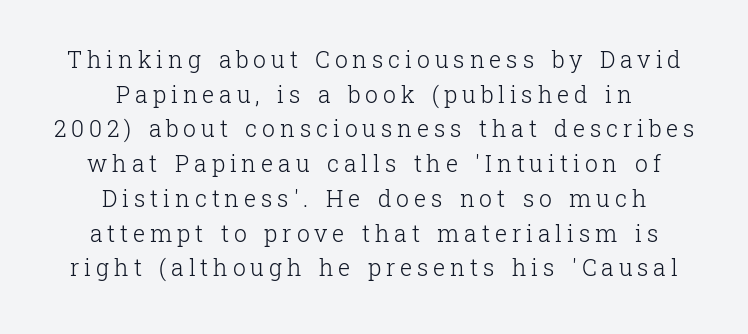
{"italic": "no", "bold": "no", "underline": "no", "align": "center", "line_spacing": "normal", "line_spacing_ratio": 1.51, "letter_spacing": "wide", "letter_spacing_em": 0.21, "glyph_px": 23}
